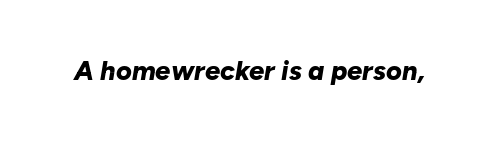
Nobody drew a line under any word here. These lines were composed using italics. This is heavy type, rendered in bold. Letter spacing: default.
